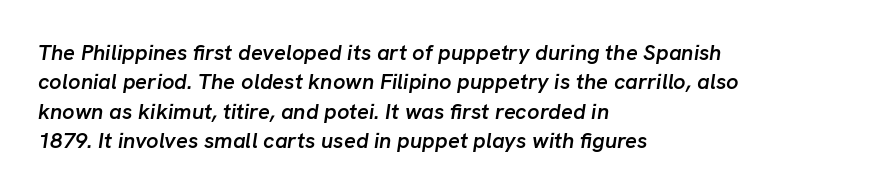
The image shows 22 px text type, italic (leaning right); set left-aligned, normal line spacing (1.34x), normal letter spacing, not underlined.
